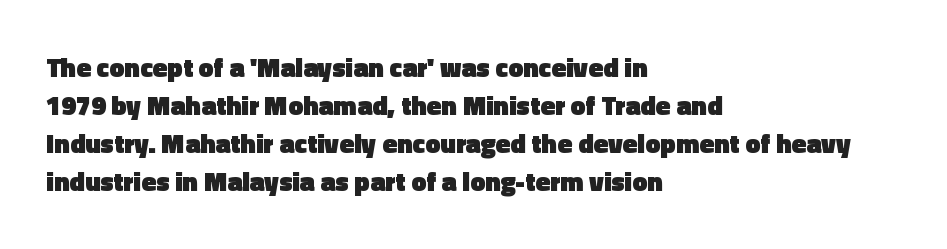
Q: Is the text bold? A: Yes.
Q: Is the text italic (slanted)? A: No, it is upright.
Q: Is the text underlined? A: No.
Q: How is the paragraph aligned? A: Left-aligned.
Q: Is the spacing between letters normal or unusually wide? A: Normal.
Q: Is the spacing between lines tight, normal or loose? A: Normal.
